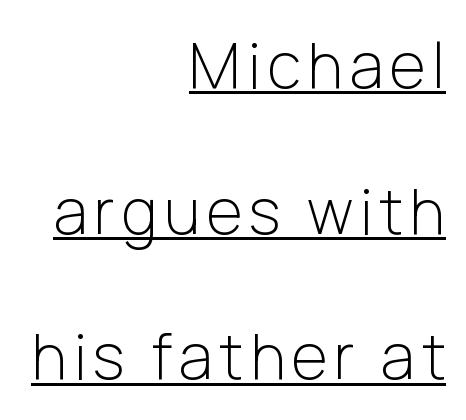
{"serif": "no", "italic": "no", "bold": "no", "weight": "light", "width": "normal", "stroke_contrast": "low", "x_height": "medium", "monospaced": "no", "underline": "yes", "align": "right", "line_spacing": "loose", "line_spacing_ratio": 2.35, "glyph_px": 62}
